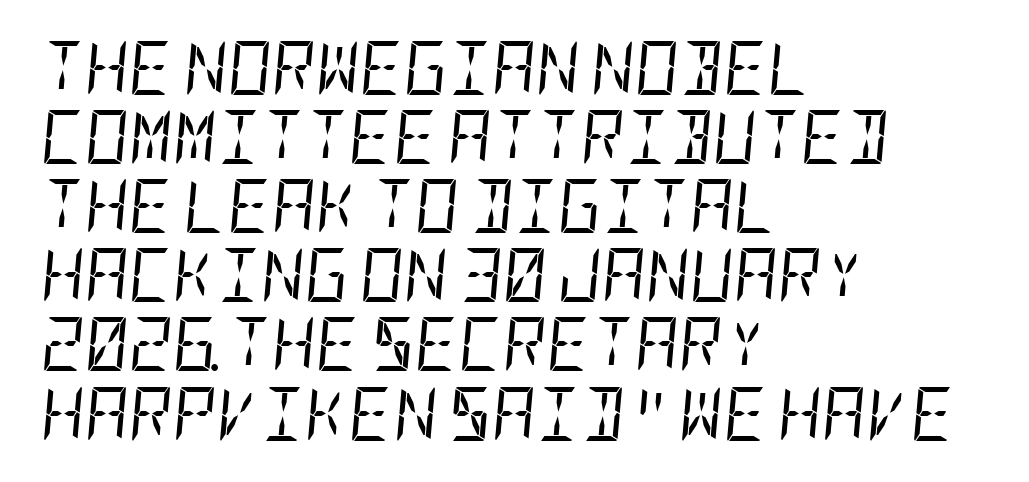
{"italic": "yes", "lean": "right", "slant_degrees": 5, "bold": "no", "weight": "regular", "width": "condensed", "stroke_contrast": "low", "x_height": "large", "underline": "no", "align": "left", "line_spacing": "normal", "line_spacing_ratio": 1.28, "letter_spacing": "normal", "letter_spacing_em": 0.0, "glyph_px": 54}
